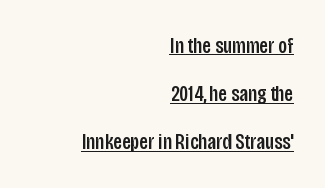
{"italic": "no", "underline": "yes", "align": "right", "line_spacing": "loose", "line_spacing_ratio": 2.19, "letter_spacing": "normal", "letter_spacing_em": 0.0, "glyph_px": 22}
